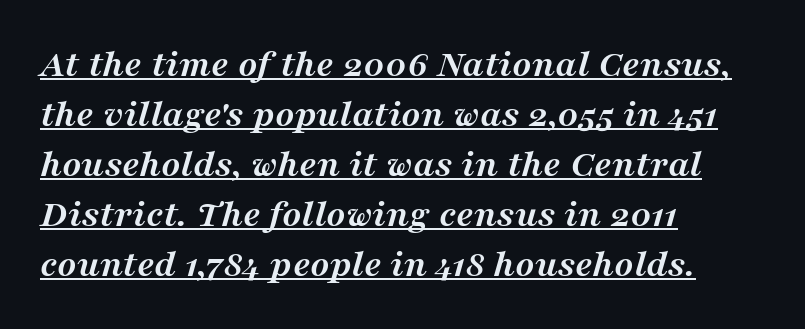
{"serif": "yes", "italic": "yes", "lean": "right", "slant_degrees": 16, "bold": "yes", "weight": "semibold", "width": "normal", "stroke_contrast": "medium", "x_height": "medium", "monospaced": "no", "underline": "yes", "align": "left", "line_spacing": "normal", "line_spacing_ratio": 1.25, "letter_spacing": "normal", "letter_spacing_em": 0.0, "glyph_px": 40}
